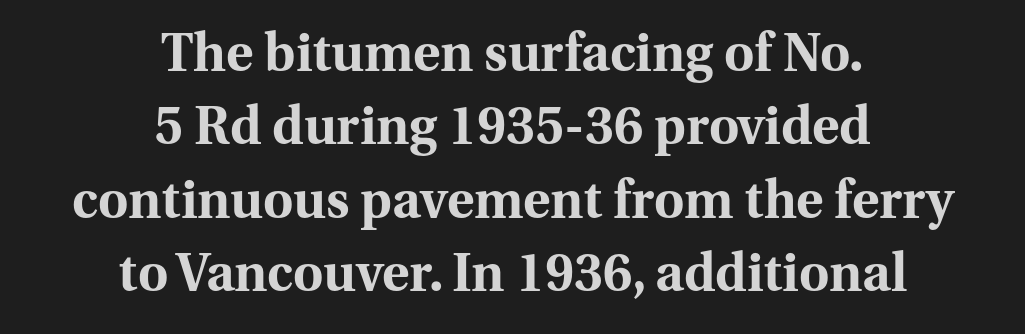
{"serif": "yes", "italic": "no", "bold": "yes", "weight": "bold", "width": "normal", "stroke_contrast": "medium", "x_height": "medium", "monospaced": "no", "underline": "no", "align": "center", "line_spacing": "normal", "line_spacing_ratio": 1.41, "letter_spacing": "normal", "letter_spacing_em": 0.0, "glyph_px": 52}
